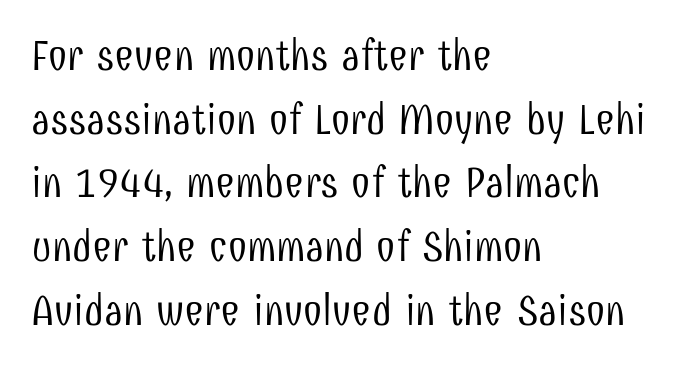
Q: Is the text bold? A: No.
Q: Is the text italic (slanted)? A: No, it is upright.
Q: Is the typeface a serif or a sans-serif typeface? A: Sans-serif.
Q: Is the text underlined? A: No.
Q: How is the paragraph aligned? A: Left-aligned.
Q: Is the spacing between letters normal or unusually wide? A: Normal.
Q: Is the spacing between lines tight, normal or loose? A: Normal.
Q: Width (condensed, normal, or wide)? A: Condensed.
Q: Stroke contrast? A: Low.
Q: x-height? A: Medium.
Q: Monospaced? A: No.
